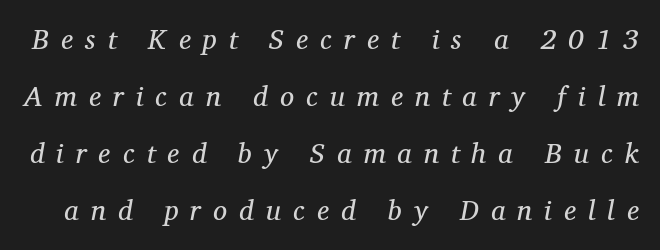
Words appear elongated and porous because spacing is wide. Glance below the letters and you will spot only blank space. The font sits on the lighter half of the weight spectrum, regular included. The specimen reads as italic at a glance.
